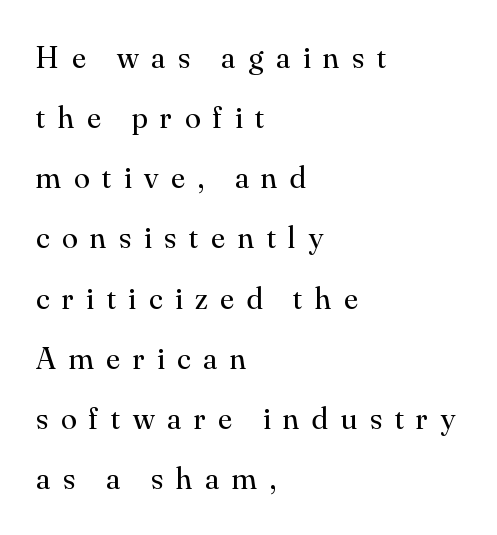
The image shows 32 px regular-weight serif type, upright; set left-aligned, line spacing 1.88x, unusually wide letter spacing (+0.4 em), not underlined; medium stroke contrast and a small x-height.
